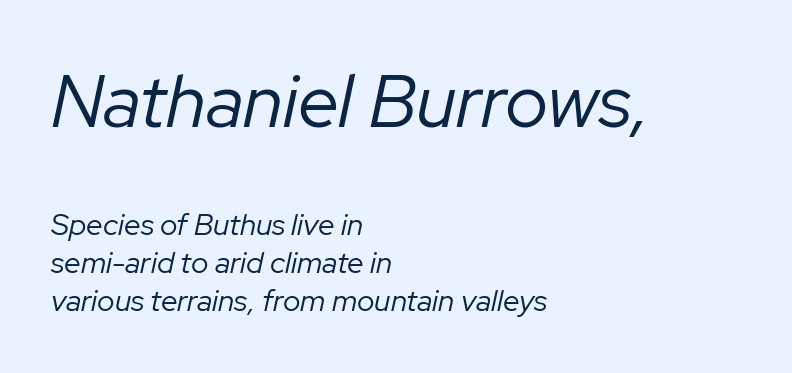
Look at the glyph heights: the upper group is clearly the bigger setting. Look at the tracking — it's just the regular setting, nothing added. The weight would be labelled regular, book, light, or lighter still. Note the varied advance widths — an 'i' is clearly narrower than an 'm'. The zone under the glyphs is completely vacant.
